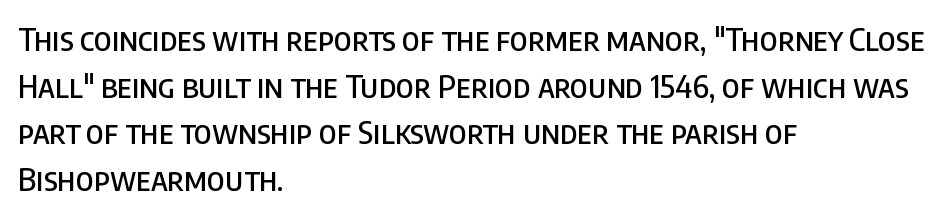
A bare baseline throughout the passage. Is this a fixed-width face? No — the glyphs have proportional, varying widths. Note: no serifs on the glyphs. Standard letterfit; no display-style spreading of the glyphs. No italicization has been applied; the sample stays upright. Each new line begins a customary step beneath the previous one.
